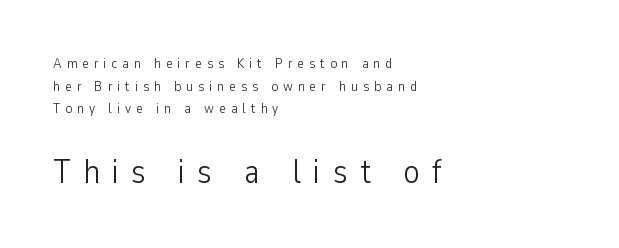
The letters look calm and open, with moderate or lighter stems. What kind of face is this? One without serifs — a sans. Honestly, the row spacing looks completely unremarkable. The following chunk of copy outweighs the initial chunk in type size. Teacher's note: observe the even left margin — that is flush-left alignment.
